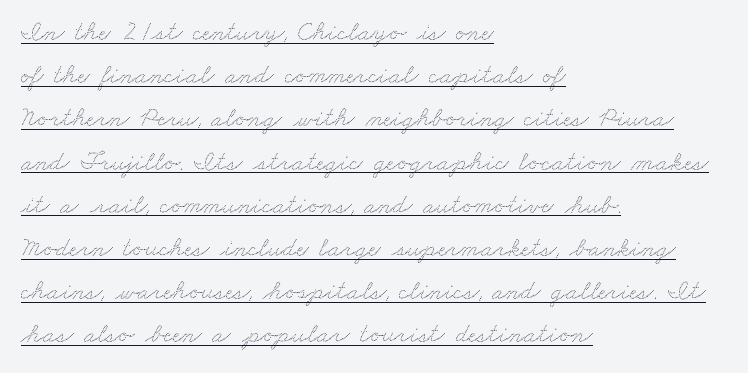
The image shows 27 px text type; set left-aligned, normal line spacing (1.6x), normal letter spacing, underlined.
